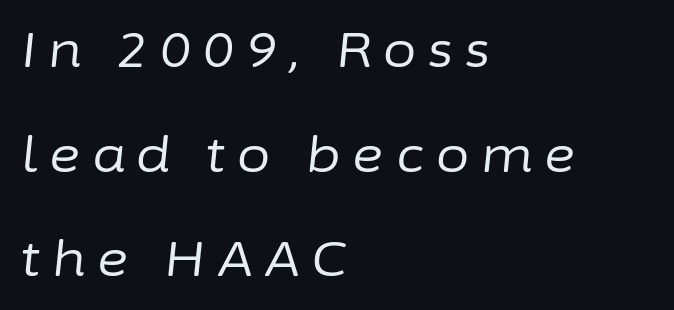
The image shows 48 px regular-weight type, italic (leaning right); set left-aligned, loose line spacing (2.18x), unusually wide letter spacing (+0.25 em), not underlined; low stroke contrast and a medium x-height.
